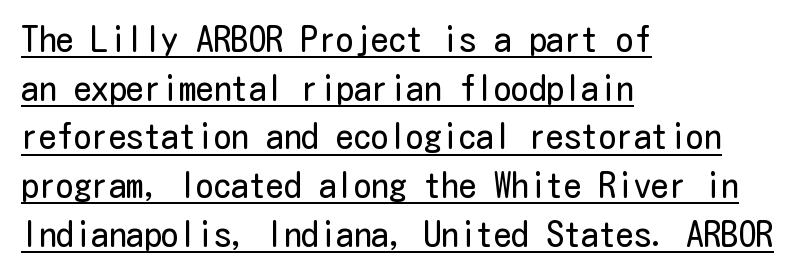
{"serif": "no", "italic": "no", "bold": "no", "weight": "regular", "width": "condensed", "stroke_contrast": "low", "x_height": "medium", "underline": "yes", "align": "left", "line_spacing": "normal", "line_spacing_ratio": 1.39, "letter_spacing": "normal", "letter_spacing_em": 0.0, "glyph_px": 35}
